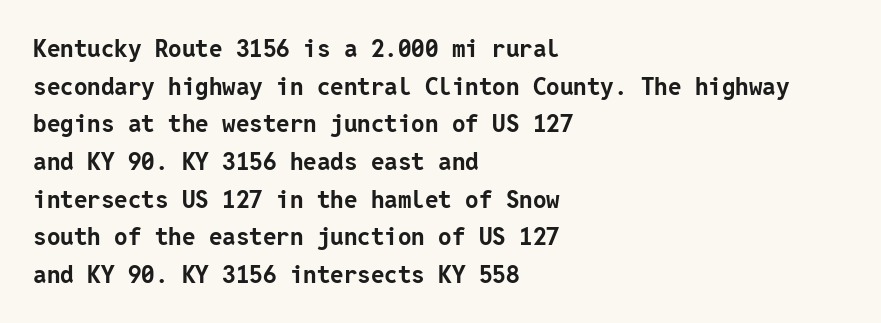
{"italic": "no", "bold": "yes", "underline": "no", "align": "left", "line_spacing": "normal", "line_spacing_ratio": 1.57, "letter_spacing": "normal", "letter_spacing_em": 0.0, "glyph_px": 24}
